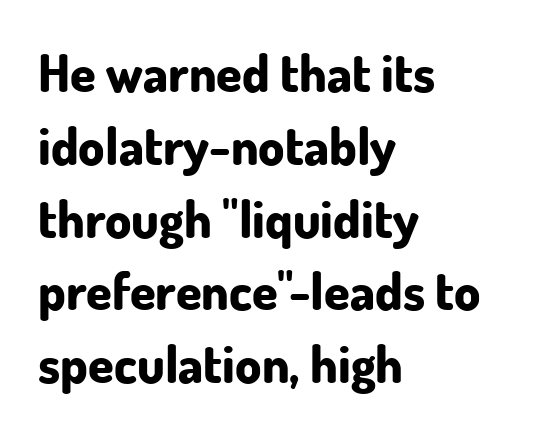
The image shows 52 px bold sans-serif type, upright; set left-aligned, normal line spacing (1.4x), normal letter spacing, not underlined; low stroke contrast and a small x-height.
